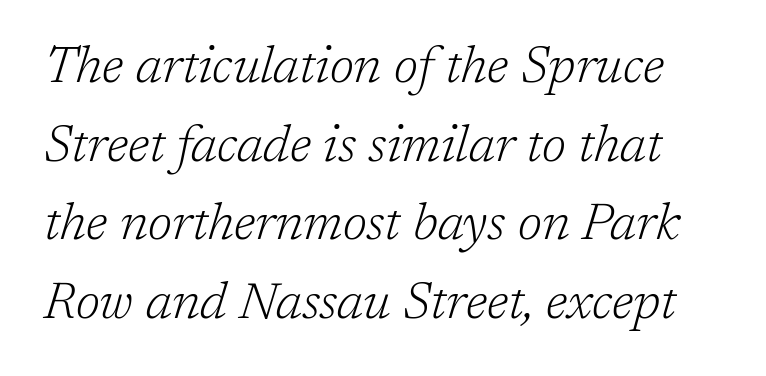
The image shows 51 px light serif type, italic (leaning right); set normal line spacing (1.54x), normal letter spacing, not underlined; low stroke contrast and a medium x-height.
